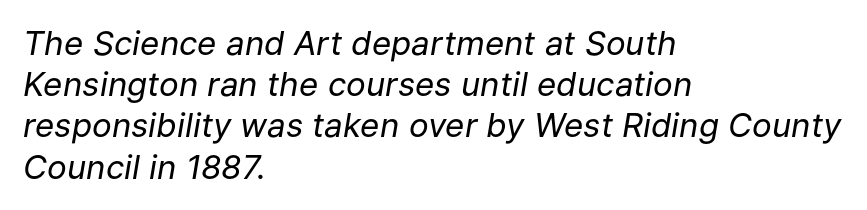
The image shows 33 px regular-weight type, italic (leaning right); set left-aligned, normal line spacing (1.25x), normal letter spacing, not underlined; low stroke contrast and a medium x-height.
